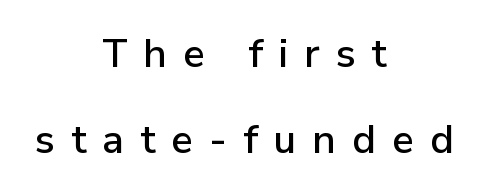
{"serif": "no", "italic": "no", "width": "normal", "stroke_contrast": "low", "x_height": "medium", "monospaced": "no", "underline": "no", "align": "center", "line_spacing": "loose", "line_spacing_ratio": 2.15, "letter_spacing": "wide", "letter_spacing_em": 0.4, "glyph_px": 40}
